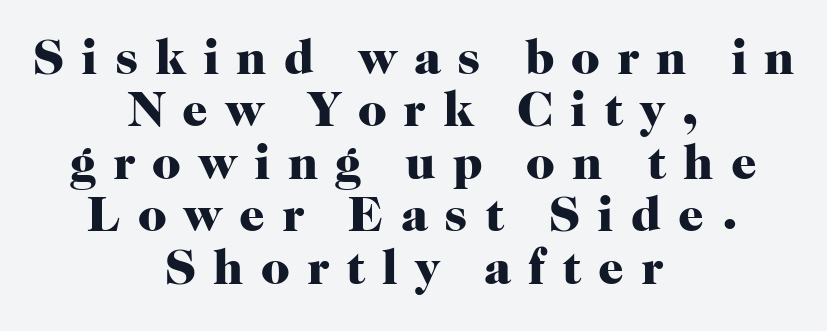
{"serif": "yes", "italic": "no", "bold": "yes", "weight": "heavy", "width": "normal", "stroke_contrast": "high", "x_height": "medium", "monospaced": "no", "underline": "no", "align": "center", "line_spacing": "tight", "line_spacing_ratio": 1.05, "letter_spacing": "wide", "letter_spacing_em": 0.34, "glyph_px": 50}
